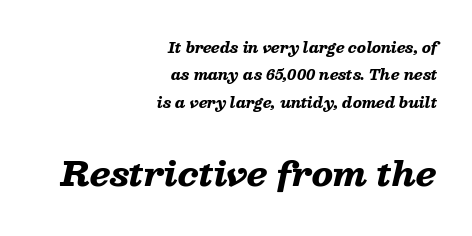
Is this a fixed-width face? No — the glyphs have proportional, varying widths. This block would shrink considerably if given ordinary leading; it's expanded now. Beneath every word, the page is bare. The letterforms sit shoulder to shoulder at normal distance.
